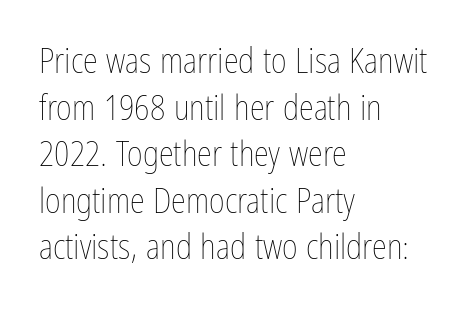
Alignment: flush left. This sample has the flowing, uneven cadence of proportional lettering. Summary of weight: not heavy and not bold. Check the space under the baseline: it is left empty. Tall strokes in this sample are plumb rather than angled.
